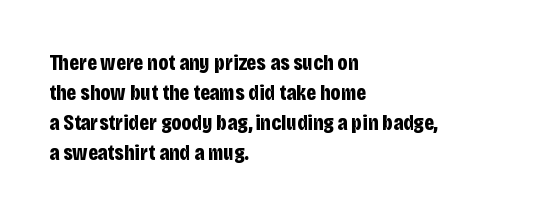
The paragraph shown leans on its left margin. This block has exactly the height ordinary leading produces. Italic: no, the glyphs are upright roman. The baseline area is clear.
